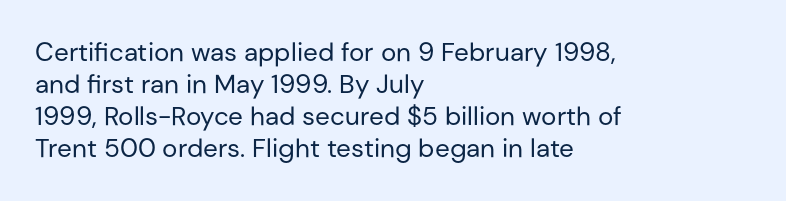
The image shows 26 px text type, upright; set left-aligned, line spacing 1.23x, normal letter spacing, not underlined.
